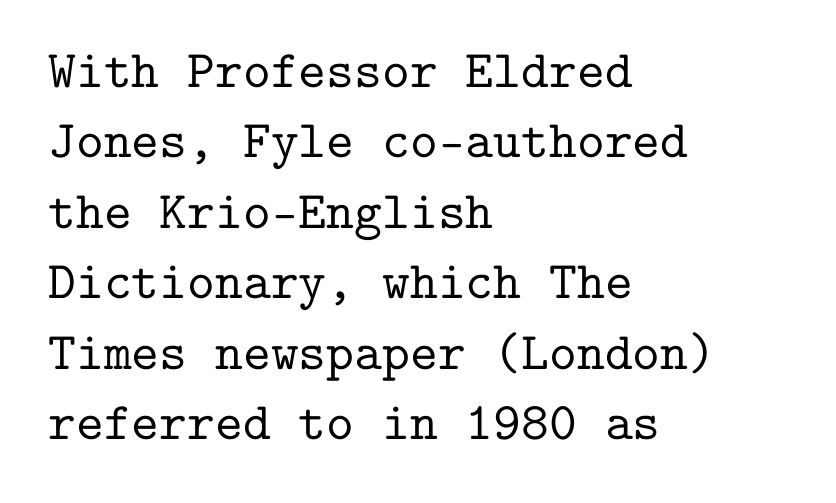
{"serif": "yes", "italic": "no", "width": "normal", "stroke_contrast": "low", "x_height": "medium", "monospaced": "yes", "underline": "no", "align": "left", "line_spacing": "normal", "line_spacing_ratio": 1.33, "letter_spacing": "normal", "letter_spacing_em": 0.0, "glyph_px": 53}
